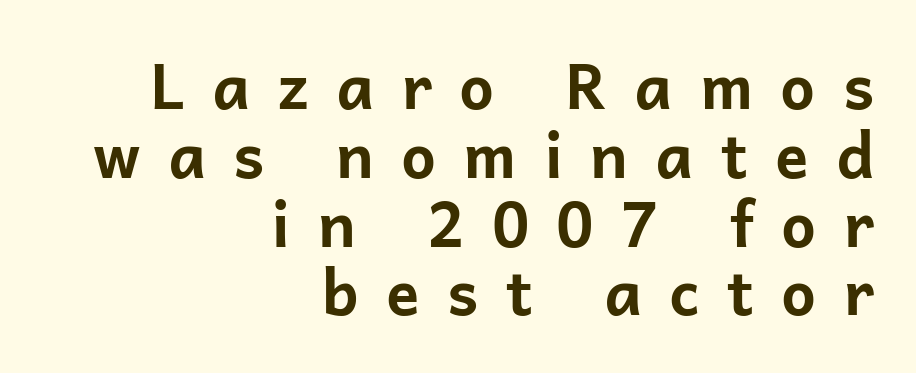
{"serif": "no", "italic": "no", "bold": "yes", "weight": "bold", "width": "normal", "stroke_contrast": "low", "x_height": "medium", "monospaced": "no", "underline": "no", "align": "right", "line_spacing": "tight", "line_spacing_ratio": 1.11, "letter_spacing": "wide", "letter_spacing_em": 0.44, "glyph_px": 62}
